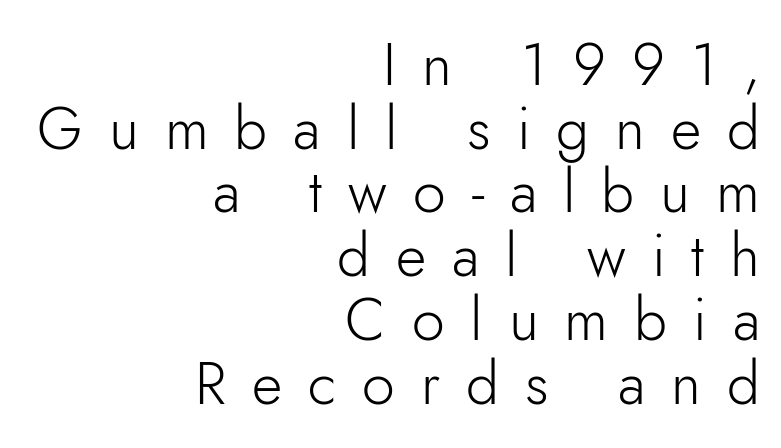
{"serif": "no", "italic": "no", "bold": "no", "weight": "light", "width": "normal", "stroke_contrast": "low", "x_height": "small", "monospaced": "no", "underline": "no", "align": "right", "line_spacing": "tight", "line_spacing_ratio": 1.08, "letter_spacing": "wide", "letter_spacing_em": 0.44, "glyph_px": 59}
